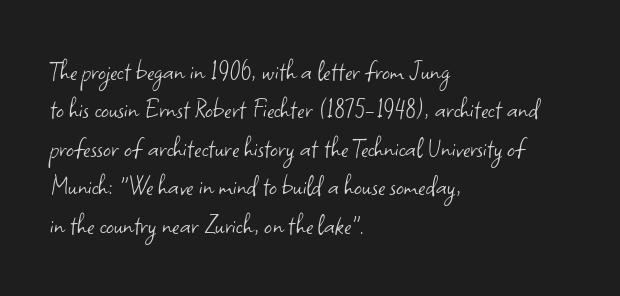
Q: Is the text bold? A: No.
Q: Is the text italic (slanted)? A: Yes.
Q: Is the typeface a serif or a sans-serif typeface? A: Sans-serif.
Q: Is the text underlined? A: No.
Q: How is the paragraph aligned? A: Left-aligned.
Q: Is the spacing between letters normal or unusually wide? A: Normal.
Q: Width (condensed, normal, or wide)? A: Normal.
Q: Stroke contrast? A: Low.
Q: x-height? A: Small.
Q: Monospaced? A: No.
